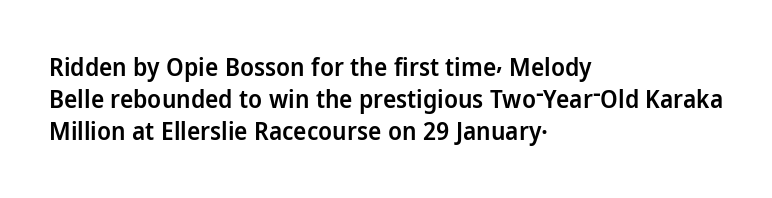
{"italic": "no", "bold": "semi", "underline": "no", "align": "left", "line_spacing": "normal", "line_spacing_ratio": 1.29, "letter_spacing": "normal", "letter_spacing_em": 0.0, "glyph_px": 25}
